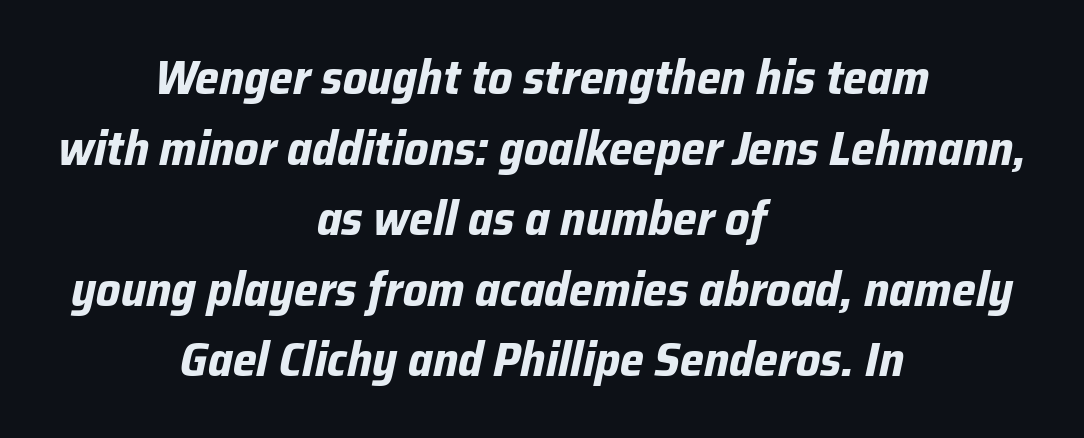
{"italic": "yes", "lean": "right", "slant_degrees": 12, "bold": "yes", "weight": "bold", "width": "normal", "stroke_contrast": "low", "x_height": "medium", "monospaced": "no", "underline": "no", "align": "center", "line_spacing": "normal", "line_spacing_ratio": 1.47, "letter_spacing": "normal", "letter_spacing_em": 0.0, "glyph_px": 48}
